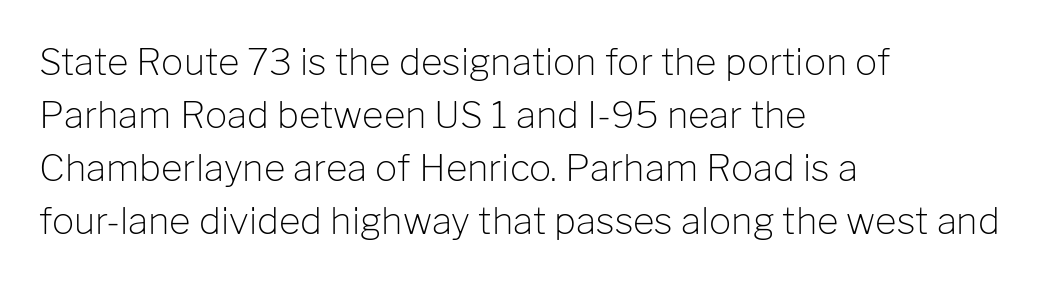
Observe the ordinary spacing: letters are neighbours, not strangers. Think of a printed novel: that variable character pitch is what you see here. This is the regular roman posture of the typeface. Plain, unruled lines of type. Is there much room between lines? A standard amount, neither cramped nor airy. No chunkiness to these letters — they're not bold.
